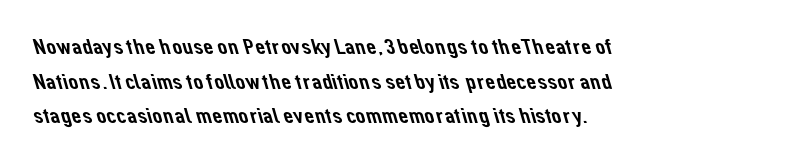
The image shows 22 px text type; set left-aligned, normal line spacing (1.57x), normal letter spacing, not underlined.
